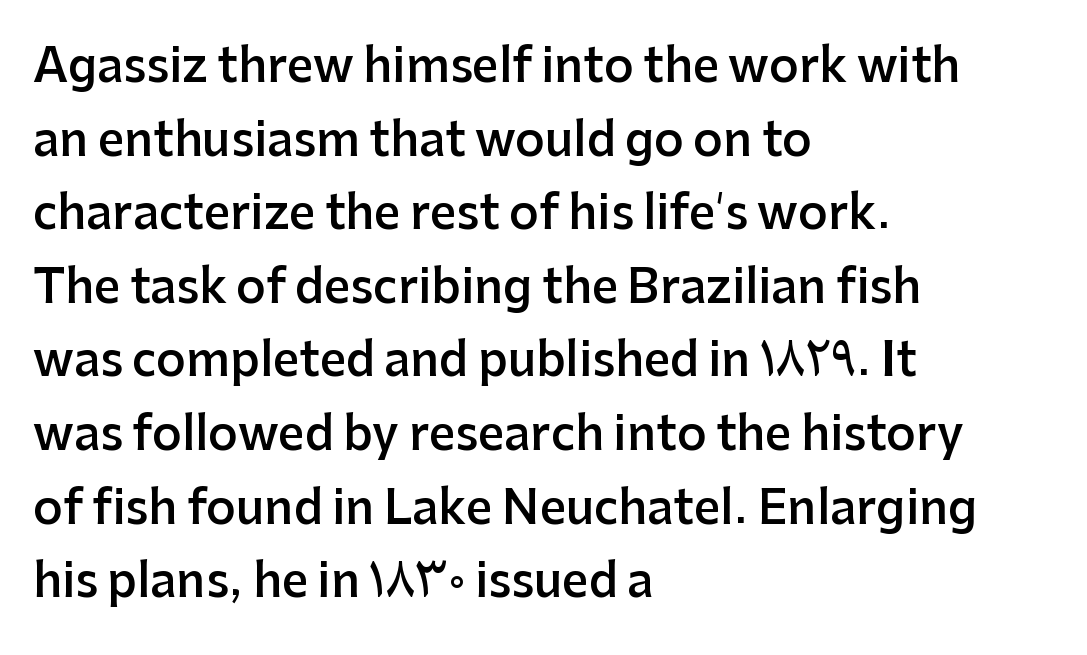
No extra tracking has been applied to these lines. A somewhat darkened texture: the type is semibold rather than bold. The lines in this sample share a left origin and differ only in where they stop. The typeface chosen for these lines omits serifs. Is there any slant? The stems are plumb.
